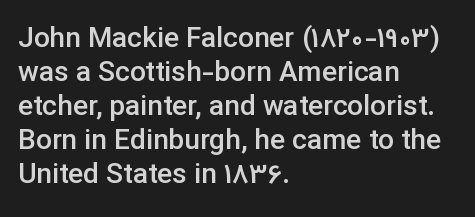
Q: Is the text bold? A: Semi-bold.
Q: Is the text italic (slanted)? A: No, it is upright.
Q: Is the typeface a serif or a sans-serif typeface? A: Sans-serif.
Q: Is the text underlined? A: No.
Q: How is the paragraph aligned? A: Left-aligned.
Q: Is the spacing between letters normal or unusually wide? A: Normal.
Q: Width (condensed, normal, or wide)? A: Normal.
Q: Stroke contrast? A: Low.
Q: x-height? A: Medium.
Q: Monospaced? A: No.
